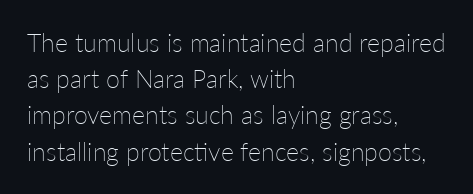
The image shows 25 px text type, upright; set left-aligned, normal line spacing (1.45x), normal letter spacing, not underlined.
